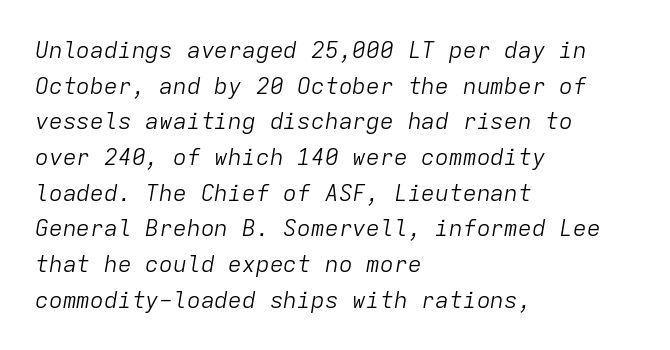
{"italic": "yes", "lean": "right", "slant_degrees": 9, "bold": "no", "underline": "no", "align": "left", "line_spacing": "normal", "line_spacing_ratio": 1.55, "letter_spacing": "normal", "letter_spacing_em": 0.0, "glyph_px": 23}
